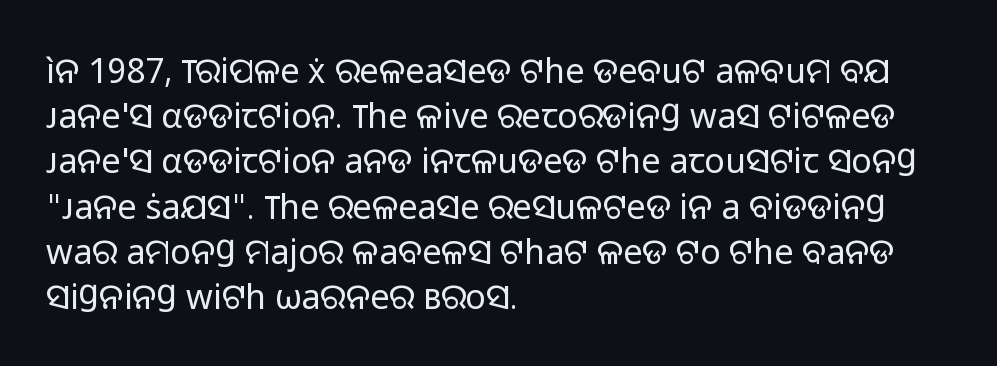
Q: Is the text bold? A: No.
Q: Is the text italic (slanted)? A: No, it is upright.
Q: Is the typeface a serif or a sans-serif typeface? A: Sans-serif.
Q: Is the text underlined? A: No.
Q: How is the paragraph aligned? A: Left-aligned.
Q: Is the spacing between letters normal or unusually wide? A: Normal.
Q: Is the spacing between lines tight, normal or loose? A: Normal.
Q: Width (condensed, normal, or wide)? A: Normal.
Q: Stroke contrast? A: Low.
Q: x-height? A: Medium.
Q: Monospaced? A: No.
